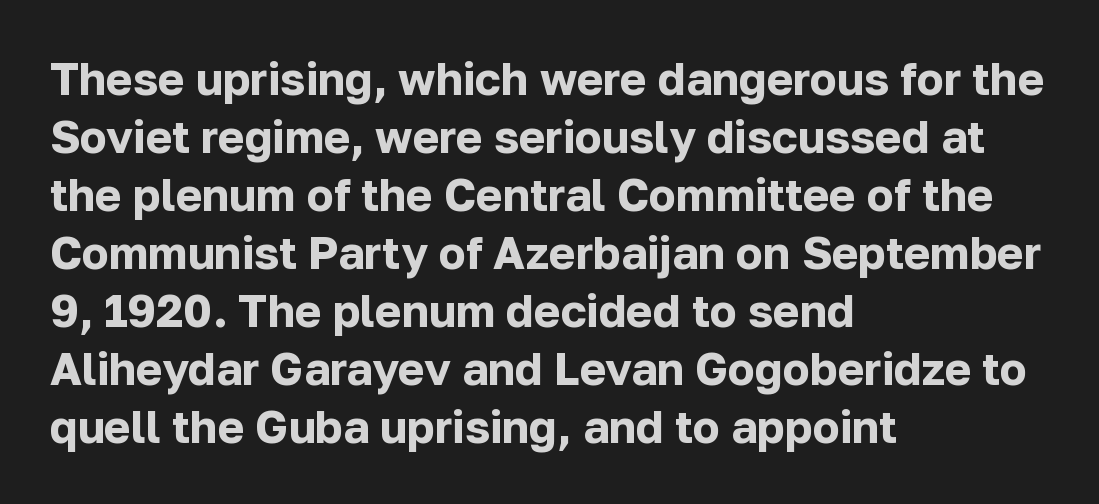
Q: Is the text bold? A: Yes.
Q: Is the text italic (slanted)? A: No, it is upright.
Q: Is the typeface a serif or a sans-serif typeface? A: Sans-serif.
Q: Is the text underlined? A: No.
Q: How is the paragraph aligned? A: Left-aligned.
Q: Is the spacing between letters normal or unusually wide? A: Normal.
Q: Is the spacing between lines tight, normal or loose? A: Normal.
Q: Width (condensed, normal, or wide)? A: Normal.
Q: Stroke contrast? A: Low.
Q: x-height? A: Medium.
Q: Monospaced? A: No.
